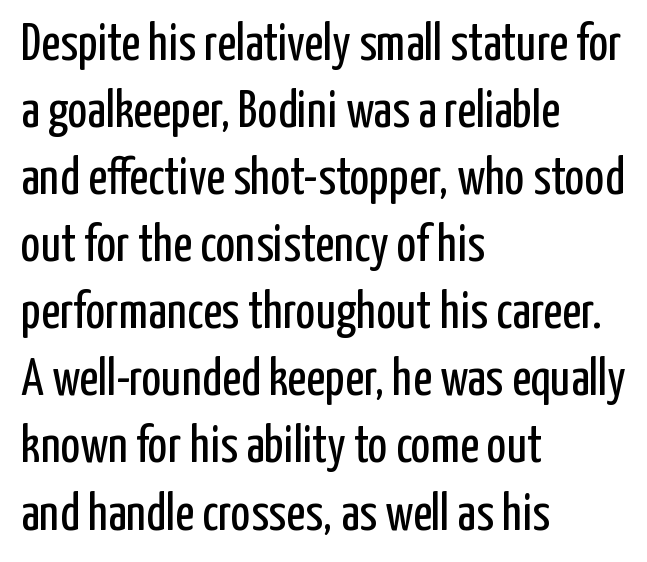
This sample keeps an unexceptional amount of space between lines. Vertical stems look standard width or narrower in stroke. Is the letter spacing exaggerated? No — it looks like the ordinary default. Note the varied advance widths — an 'i' is clearly narrower than an 'm'.
